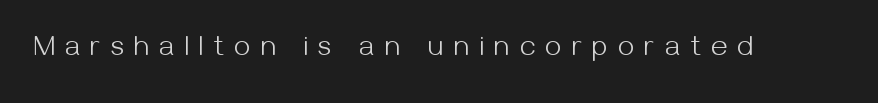
Q: Is the text bold? A: No.
Q: Is the text italic (slanted)? A: No, it is upright.
Q: Is the typeface a serif or a sans-serif typeface? A: Sans-serif.
Q: Is the text underlined? A: No.
Q: Is the spacing between letters normal or unusually wide? A: Unusually wide.
Q: Width (condensed, normal, or wide)? A: Normal.
Q: Stroke contrast? A: Medium.
Q: x-height? A: Medium.
Q: Monospaced? A: No.
